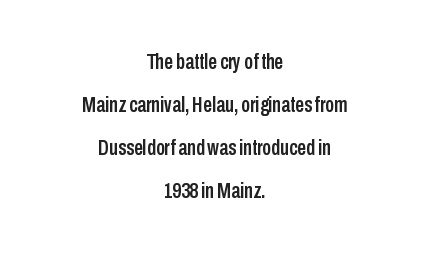
Q: Is the text italic (slanted)? A: No, it is upright.
Q: Is the text underlined? A: No.
Q: How is the paragraph aligned? A: Centered.
Q: Is the spacing between letters normal or unusually wide? A: Normal.
Q: Is the spacing between lines tight, normal or loose? A: Loose.
